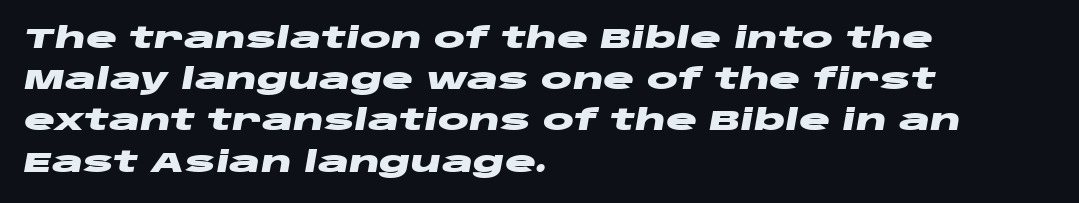
The image shows 29 px heavy, wide type, italic (leaning right); set left-aligned, normal line spacing (1.42x), normal letter spacing, not underlined; low stroke contrast and a large x-height.
